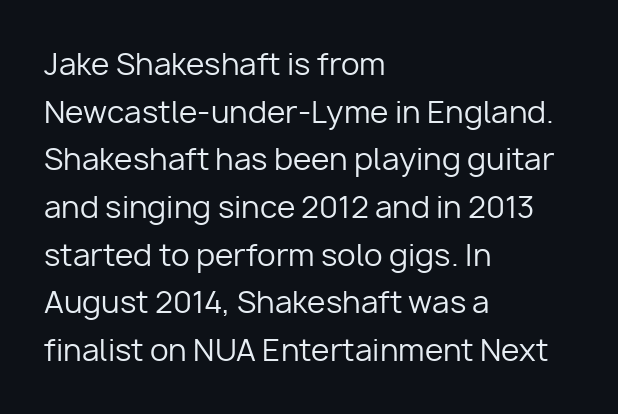
The image shows 30 px regular-weight sans-serif type, upright; set left-aligned, normal line spacing (1.59x), normal letter spacing, not underlined; low stroke contrast and a medium x-height.
